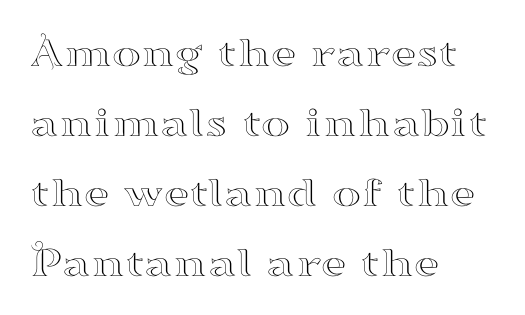
Between one letter and the next there's only the usual sliver of space. It's the straight-up-and-down kind of type. The space beneath each line is pristine and unruled. Casual observation: everything's shoved over to the left.
